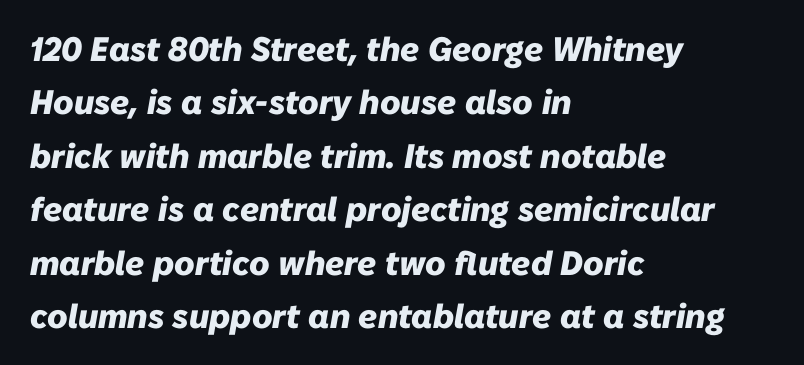
The image shows 34 px heavy type, italic (leaning right); set left-aligned, normal line spacing (1.57x), normal letter spacing, not underlined; low stroke contrast and a medium x-height.
